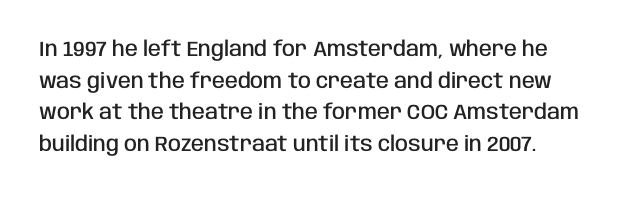
Q: Is the text bold? A: Semi-bold.
Q: Is the text italic (slanted)? A: No, it is upright.
Q: Is the text underlined? A: No.
Q: Is the spacing between letters normal or unusually wide? A: Normal.
Q: Is the spacing between lines tight, normal or loose? A: Normal.
